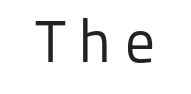
{"serif": "no", "italic": "no", "bold": "no", "weight": "regular", "width": "normal", "stroke_contrast": "low", "x_height": "medium", "monospaced": "no", "underline": "no", "letter_spacing": "wide", "letter_spacing_em": 0.23, "glyph_px": 59}
